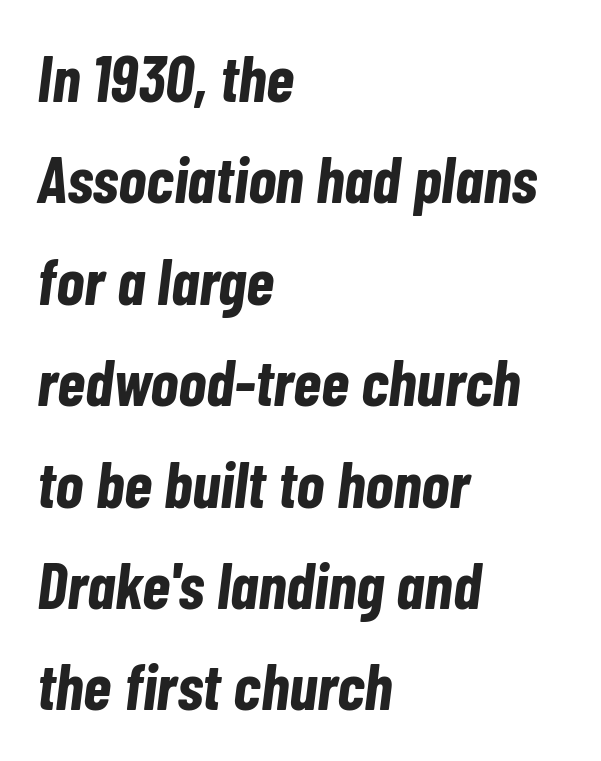
Would a proofreader flag this as italicized? Yes. The passage shown is not underscored anywhere. Does the copy run flush right? No — it runs flush left. In terms of leading, this rendering sits right in the middle.
